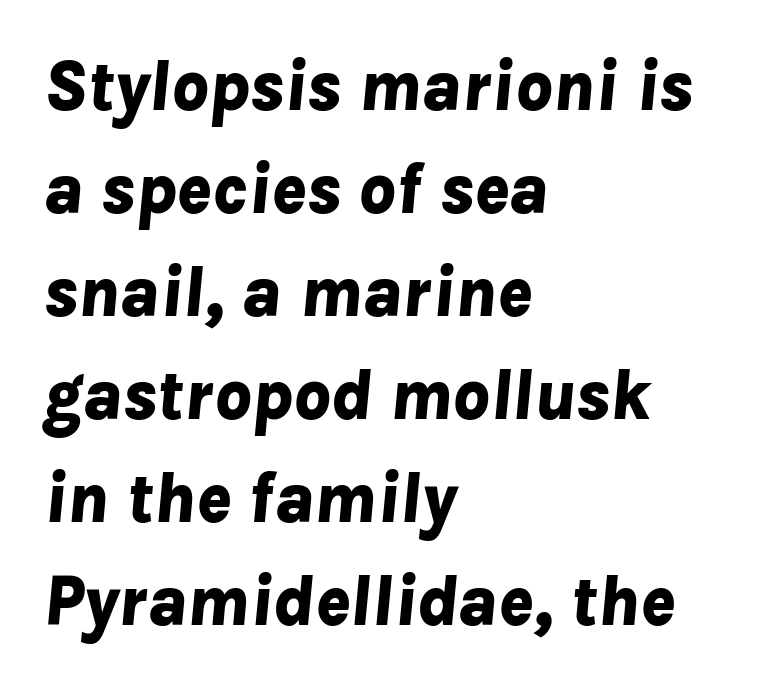
The image shows 72 px bold type, italic (leaning right); set left-aligned, normal line spacing (1.43x), normal letter spacing, not underlined; low stroke contrast and a medium x-height.
